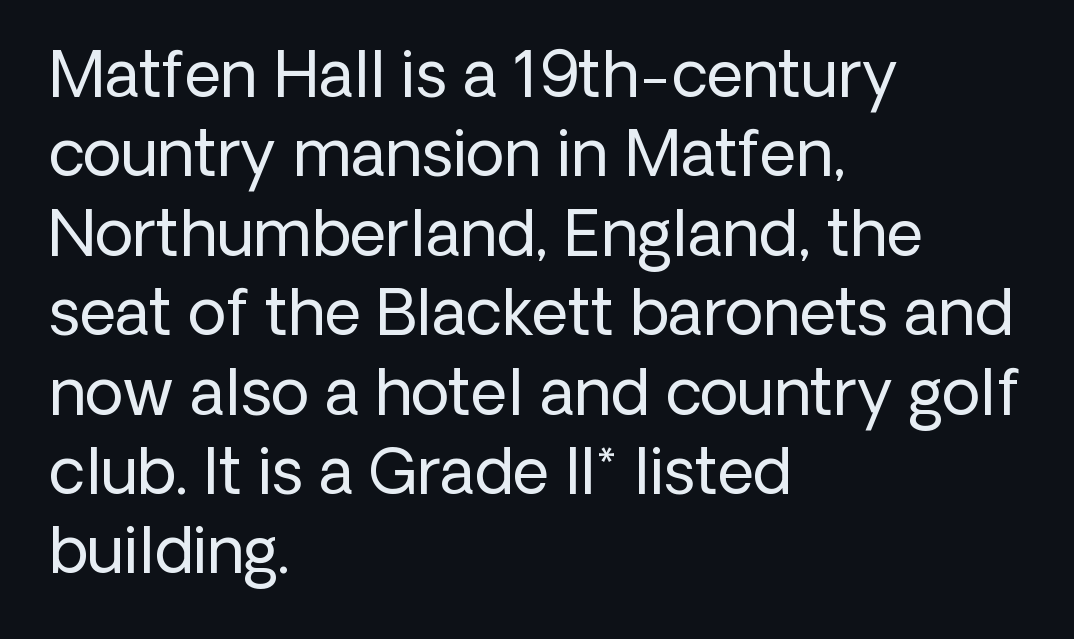
Q: Is the text bold? A: No.
Q: Is the text italic (slanted)? A: No, it is upright.
Q: Is the typeface a serif or a sans-serif typeface? A: Sans-serif.
Q: Is the text underlined? A: No.
Q: How is the paragraph aligned? A: Left-aligned.
Q: Is the spacing between letters normal or unusually wide? A: Normal.
Q: Is the spacing between lines tight, normal or loose? A: Normal.
Q: Width (condensed, normal, or wide)? A: Normal.
Q: Stroke contrast? A: Low.
Q: x-height? A: Medium.
Q: Monospaced? A: No.
